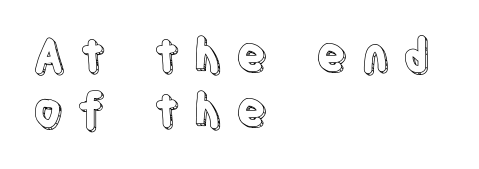
{"italic": "no", "width": "condensed", "x_height": "large", "monospaced": "no", "underline": "no", "align": "left", "line_spacing_ratio": 1.2, "letter_spacing": "wide", "letter_spacing_em": 0.3, "glyph_px": 46}
